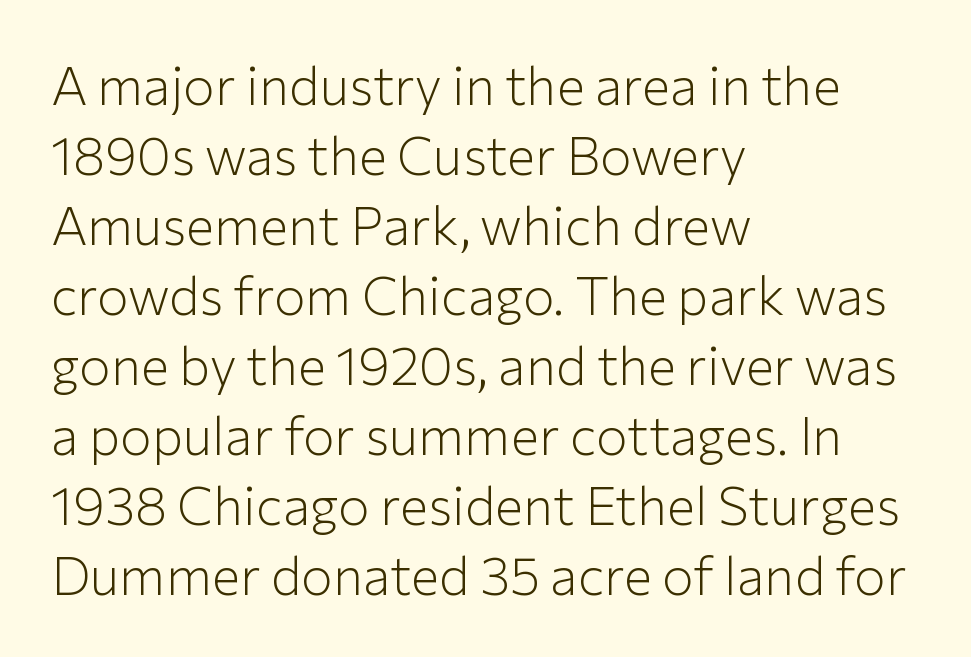
The image shows 53 px light sans-serif type, upright; set left-aligned, normal line spacing (1.32x), normal letter spacing, not underlined; low stroke contrast and a medium x-height.
